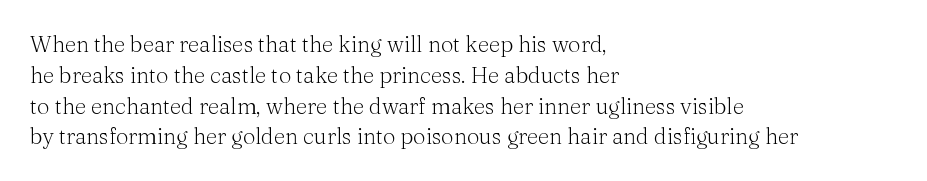
{"italic": "no", "bold": "no", "underline": "no", "align": "left", "line_spacing": "normal", "line_spacing_ratio": 1.4, "letter_spacing": "normal", "letter_spacing_em": 0.0, "glyph_px": 22}
